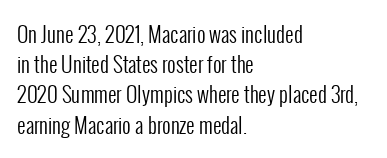
Regarding leading, the lines here are spaced in the standard way. Underline: absent. A classic flush-left, rag-right setting is used for this passage. Every character sits straight up, as roman type does.
